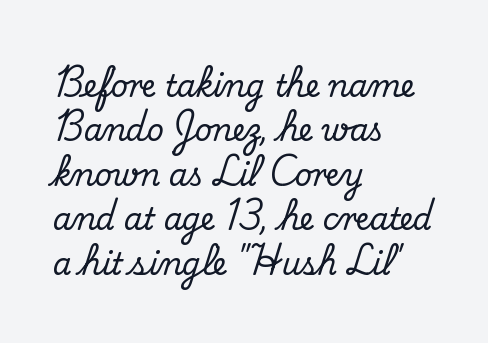
The image shows 30 px serif type; set left-aligned, normal line spacing (1.48x), normal letter spacing, not underlined; medium stroke contrast and a small x-height.
